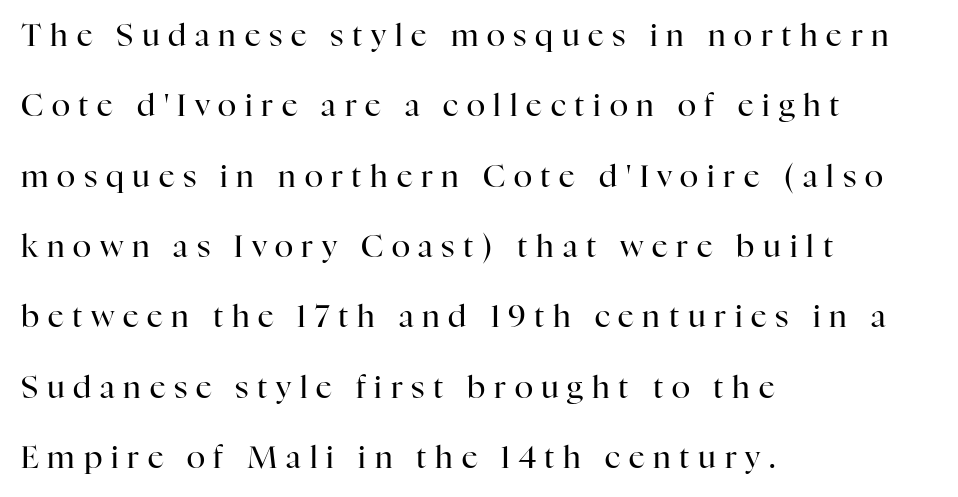
{"serif": "yes", "italic": "no", "bold": "no", "weight": "regular", "width": "normal", "stroke_contrast": "high", "x_height": "medium", "monospaced": "no", "underline": "no", "align": "left", "line_spacing": "loose", "line_spacing_ratio": 2.27, "letter_spacing": "wide", "letter_spacing_em": 0.28, "glyph_px": 31}
